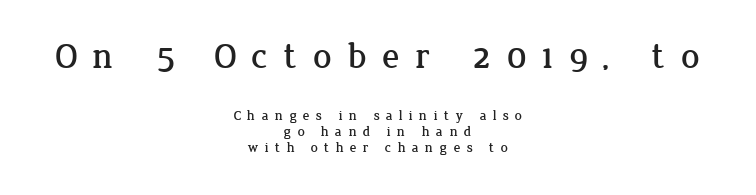
The image shows 36 px serif type, upright; set centered, tight line spacing (1.14x), unusually wide letter spacing (+0.44 em), not underlined; the first (top) block is 2.57x larger; low stroke contrast and a medium x-height.
